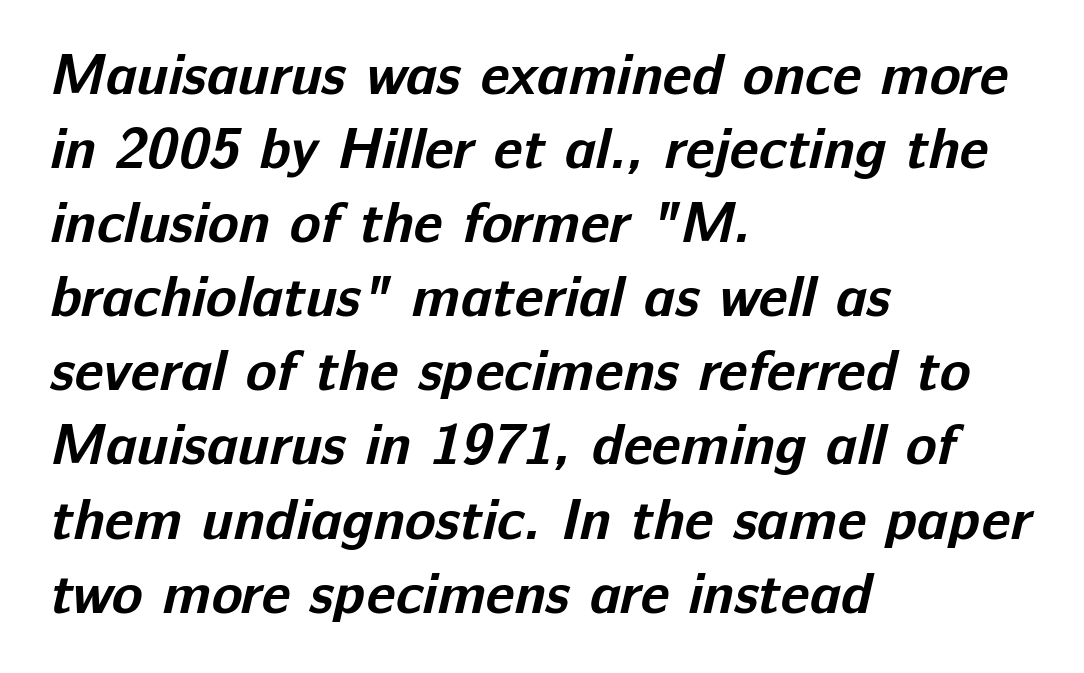
{"serif": "no", "bold": "yes", "weight": "bold", "width": "normal", "stroke_contrast": "low", "x_height": "medium", "monospaced": "no", "underline": "no", "align": "left", "line_spacing": "normal", "line_spacing_ratio": 1.3, "letter_spacing": "normal", "letter_spacing_em": 0.0, "glyph_px": 57}
